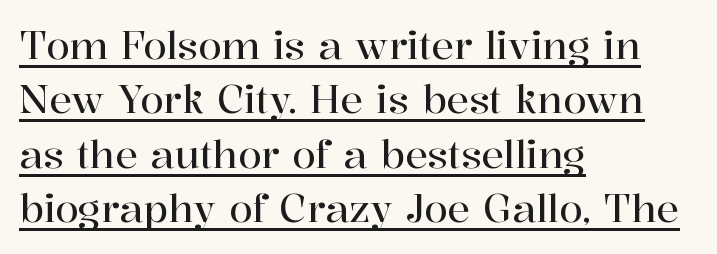
{"serif": "yes", "italic": "no", "width": "normal", "stroke_contrast": "high", "x_height": "medium", "monospaced": "no", "underline": "yes", "align": "left", "line_spacing": "normal", "line_spacing_ratio": 1.43, "letter_spacing": "normal", "letter_spacing_em": 0.0, "glyph_px": 38}
